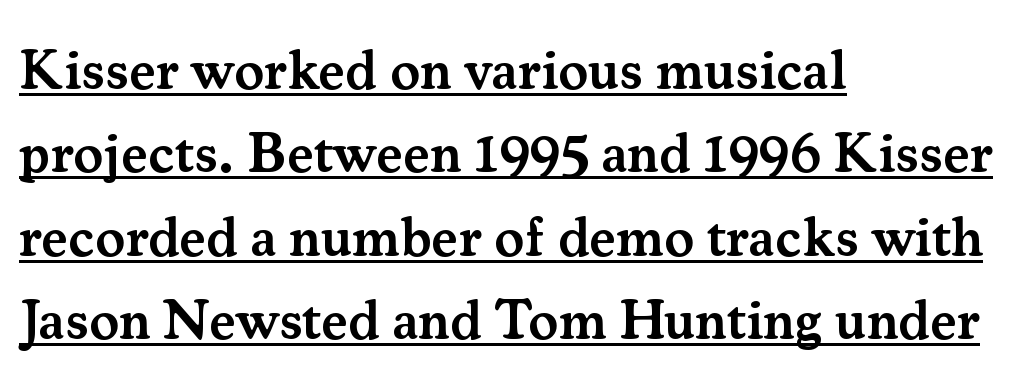
Q: Is the text bold? A: Semi-bold.
Q: Is the text italic (slanted)? A: No, it is upright.
Q: Is the typeface a serif or a sans-serif typeface? A: Serif.
Q: Is the text underlined? A: Yes.
Q: How is the paragraph aligned? A: Left-aligned.
Q: Is the spacing between letters normal or unusually wide? A: Normal.
Q: Is the spacing between lines tight, normal or loose? A: Normal.
Q: Width (condensed, normal, or wide)? A: Normal.
Q: Stroke contrast? A: Medium.
Q: x-height? A: Small.
Q: Monospaced? A: No.
